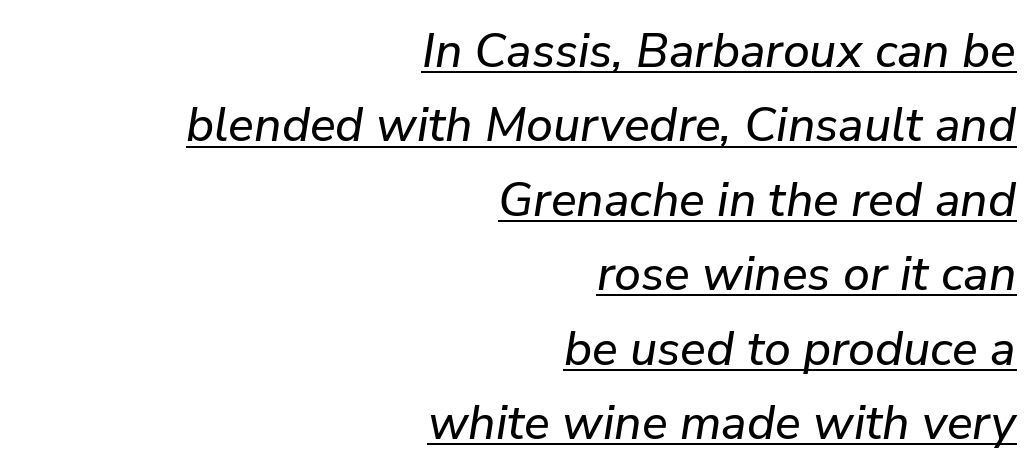
{"italic": "yes", "lean": "right", "slant_degrees": 9, "width": "normal", "stroke_contrast": "low", "x_height": "medium", "monospaced": "no", "underline": "yes", "align": "right", "line_spacing": "normal", "line_spacing_ratio": 1.55, "letter_spacing": "normal", "letter_spacing_em": 0.0, "glyph_px": 48}
